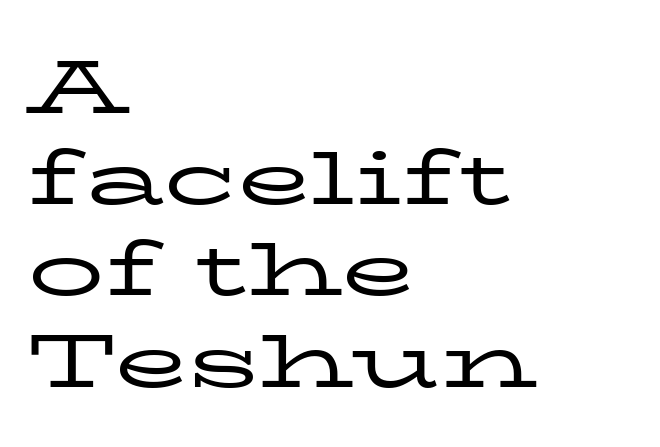
Q: Is the text bold? A: No.
Q: Is the text italic (slanted)? A: No, it is upright.
Q: Is the typeface a serif or a sans-serif typeface? A: Serif.
Q: Is the text underlined? A: No.
Q: How is the paragraph aligned? A: Left-aligned.
Q: Is the spacing between letters normal or unusually wide? A: Normal.
Q: Width (condensed, normal, or wide)? A: Wide.
Q: Stroke contrast? A: Low.
Q: x-height? A: Medium.
Q: Monospaced? A: No.
